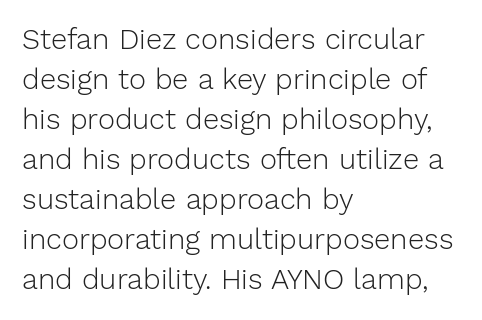
These lines stack with their left ends in a neat column. This is not heavy type; no bold has been used. Quick note: interline space is typical. The axis of the letterforms is exactly vertical. This sample has the flowing, uneven cadence of proportional lettering.
